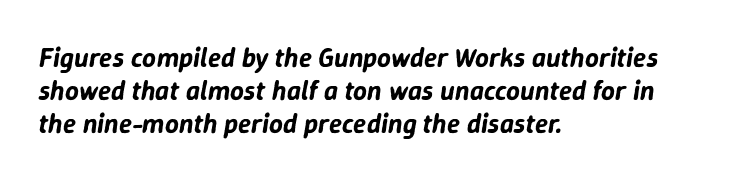
Q: Is the text italic (slanted)? A: Yes, it leans right by about 9 degrees.
Q: Is the text underlined? A: No.
Q: How is the paragraph aligned? A: Left-aligned.
Q: Is the spacing between letters normal or unusually wide? A: Normal.
